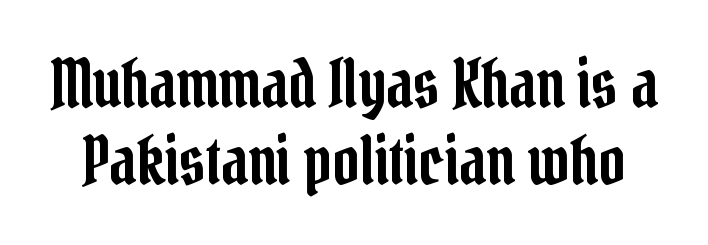
{"serif": "yes", "italic": "no", "width": "condensed", "stroke_contrast": "low", "x_height": "medium", "monospaced": "no", "underline": "no", "line_spacing_ratio": 1.16, "letter_spacing": "normal", "letter_spacing_em": 0.0, "glyph_px": 66}
